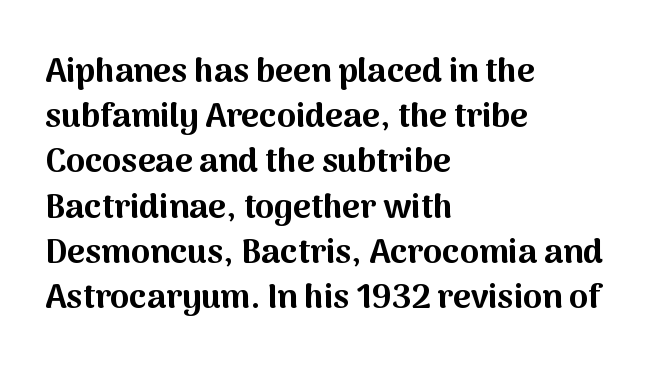
Whoever set this chose a conventional vertical rhythm. A roman cut, with each character standing at attention. Descenders are the only things crossing below the line. Note the varied advance widths — an 'i' is clearly narrower than an 'm'. How are the letters spaced? Ordinarily, with no added tracking. What weight is shown? A full bold with thick strokes.
